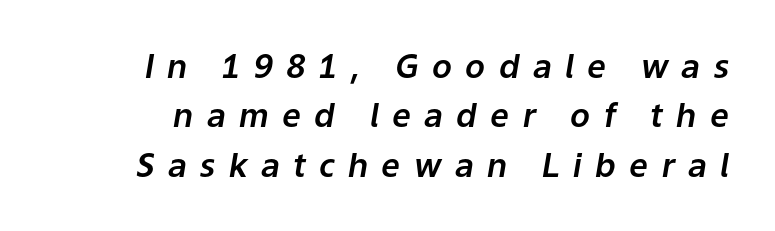
{"italic": "yes", "lean": "right", "slant_degrees": 9, "width": "normal", "stroke_contrast": "low", "x_height": "medium", "monospaced": "no", "underline": "no", "line_spacing": "normal", "line_spacing_ratio": 1.5, "letter_spacing": "wide", "letter_spacing_em": 0.4, "glyph_px": 33}
